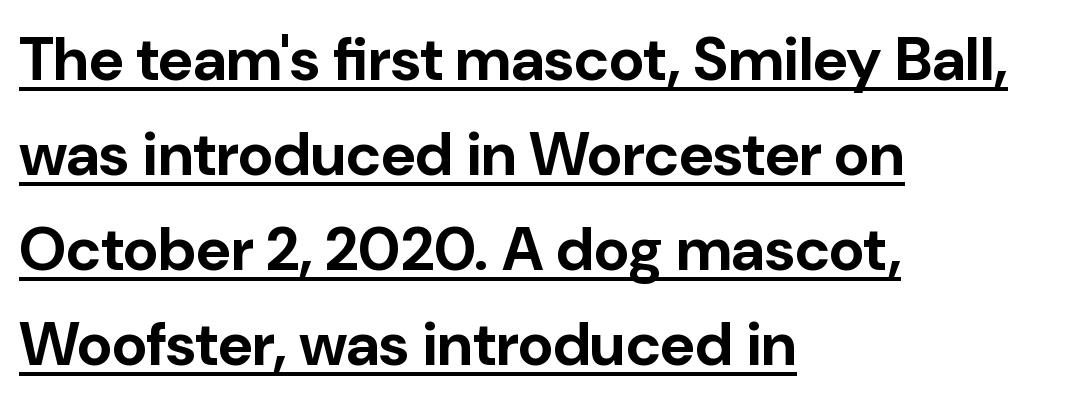
{"serif": "no", "italic": "no", "bold": "yes", "weight": "bold", "width": "normal", "stroke_contrast": "low", "x_height": "medium", "monospaced": "no", "underline": "yes", "align": "left", "line_spacing": "normal", "line_spacing_ratio": 1.56, "letter_spacing": "normal", "letter_spacing_em": 0.0, "glyph_px": 61}
